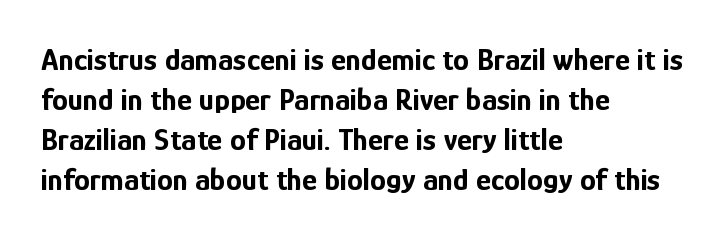
{"serif": "no", "italic": "no", "bold": "yes", "weight": "bold", "width": "condensed", "stroke_contrast": "low", "x_height": "medium", "monospaced": "no", "underline": "no", "align": "left", "line_spacing": "normal", "line_spacing_ratio": 1.25, "letter_spacing": "normal", "letter_spacing_em": 0.0, "glyph_px": 32}
